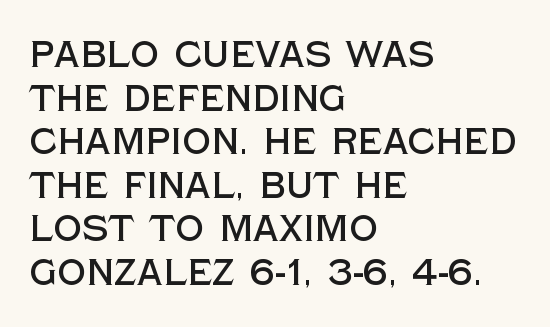
Horizontally, the lines are justified to the leading edge only. Each letter keeps its own natural width here, so spacing adapts to shape. Beneath every word, the page is bare. Characters follow at the spacing the type designer built in. The designer went with a sans here, leaving each stem footless.
